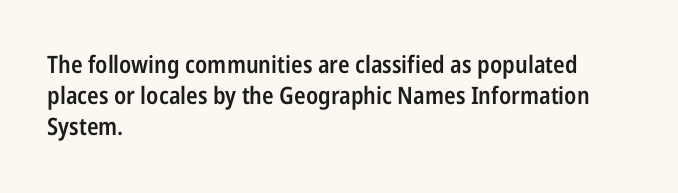
The image shows 24 px text type, upright; set left-aligned, normal line spacing (1.29x), normal letter spacing, not underlined.
